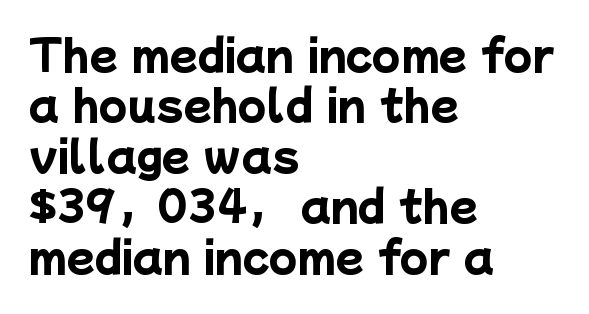
{"serif": "no", "bold": "yes", "weight": "heavy", "width": "normal", "stroke_contrast": "low", "x_height": "medium", "monospaced": "no", "underline": "no", "align": "left", "line_spacing_ratio": 1.23, "letter_spacing": "normal", "letter_spacing_em": 0.0, "glyph_px": 41}
